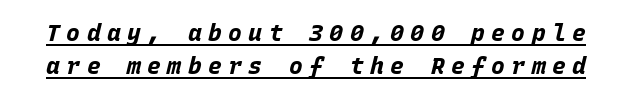
Q: Is the text bold? A: Yes.
Q: Is the text italic (slanted)? A: Yes, it leans right by about 15 degrees.
Q: Is the text underlined? A: Yes.
Q: Is the spacing between letters normal or unusually wide? A: Unusually wide.
Q: Is the spacing between lines tight, normal or loose? A: Normal.
